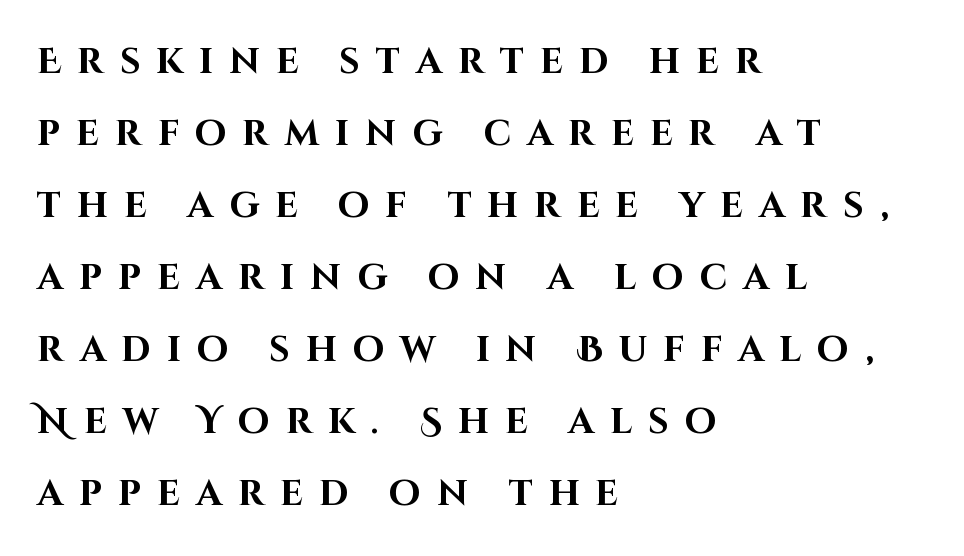
{"serif": "no", "italic": "no", "bold": "yes", "weight": "bold", "width": "normal", "stroke_contrast": "high", "x_height": "large", "monospaced": "no", "underline": "no", "align": "left", "line_spacing": "loose", "line_spacing_ratio": 2.0, "letter_spacing": "wide", "letter_spacing_em": 0.44, "glyph_px": 36}
